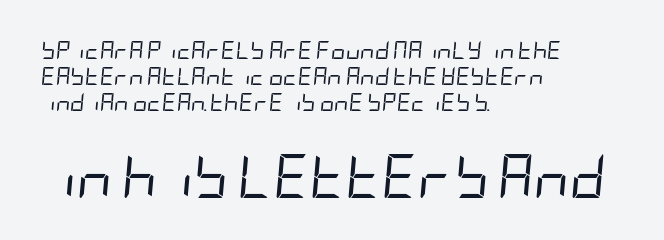
Q: Is the text bold? A: No.
Q: Is the text italic (slanted)? A: Yes, it leans right by about 5 degrees.
Q: Is the text underlined? A: No.
Q: How is the paragraph aligned? A: Left-aligned.
Q: Is the spacing between letters normal or unusually wide? A: Normal.
Q: Is the spacing between lines tight, normal or loose? A: Normal.
Q: Which block of text is set in a larger size, the first (top) or the second (bottom)? A: The second (bottom) one.
Q: Width (condensed, normal, or wide)? A: Condensed.
Q: Stroke contrast? A: Low.
Q: x-height? A: Large.
